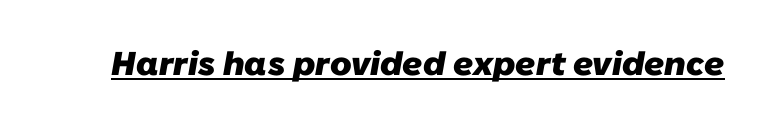
The image shows 33 px heavy sans-serif type; set normal letter spacing, underlined; low stroke contrast and a medium x-height.
